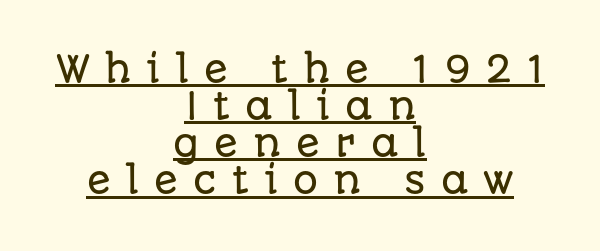
The letters are spread apart with noticeably loose tracking. The vertical gap from one line to the next is small. Think of a printed novel: that variable character pitch is what you see here. Ordinary non-slanted type is in use. You can tell from the bare stems that sans-serif type was used.
